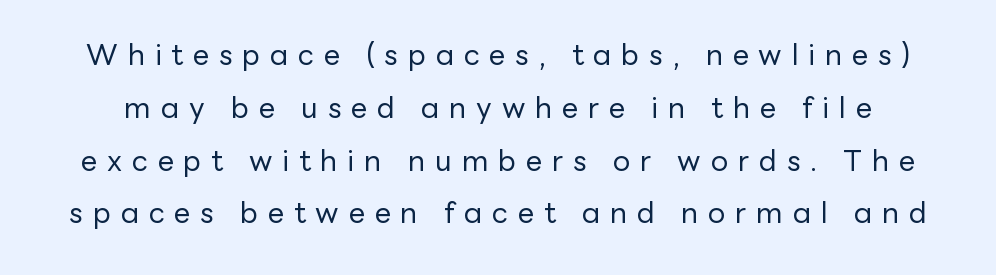
Only glyphs here, with clear space below each row. Here the designer chose a conventional face with non-uniform glyph widths. The face used here is a sans, in the tradition of grotesques and geometrics. Characters follow at a spacing far wider than the type designer built in. Posture: straight, roman, zero tilt. A quiet, ordinary-to-light weight characterises the typeface.
